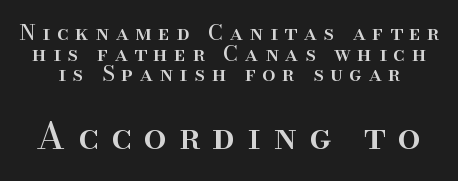
Q: Is the text italic (slanted)? A: No, it is upright.
Q: Is the typeface a serif or a sans-serif typeface? A: Serif.
Q: Is the text underlined? A: No.
Q: Is the spacing between letters normal or unusually wide? A: Unusually wide.
Q: Is the spacing between lines tight, normal or loose? A: Tight.
Q: Which block of text is set in a larger size, the first (top) or the second (bottom)? A: The second (bottom) one.
Q: Width (condensed, normal, or wide)? A: Normal.
Q: Stroke contrast? A: High.
Q: x-height? A: Small.
Q: Monospaced? A: No.
